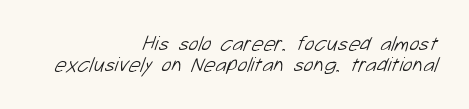
{"bold": "no", "underline": "no", "align": "right", "line_spacing": "tight", "line_spacing_ratio": 0.99, "letter_spacing": "normal", "letter_spacing_em": 0.0, "glyph_px": 21}
